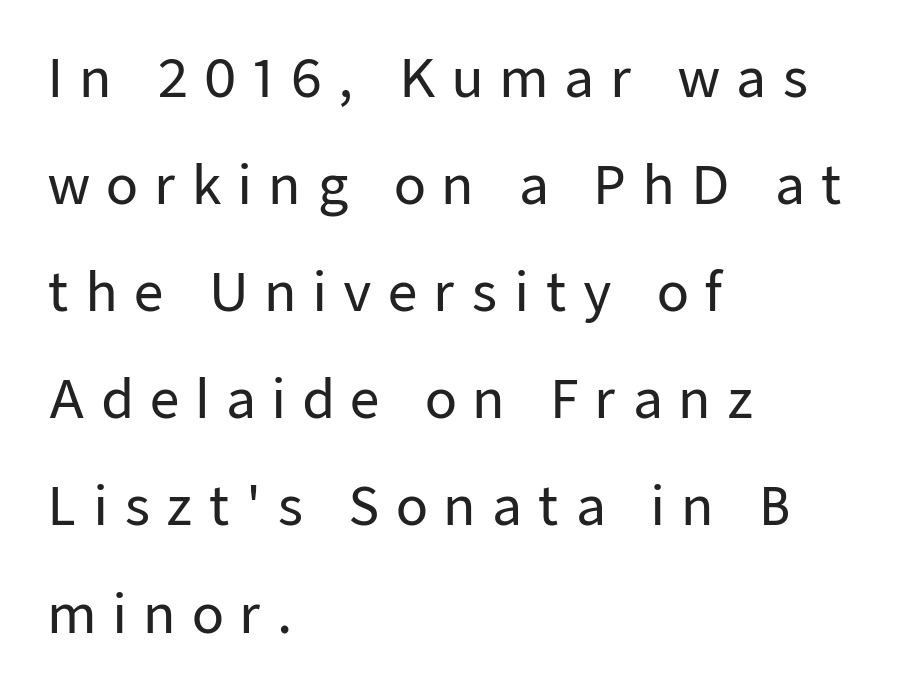
Q: Is the text italic (slanted)? A: No, it is upright.
Q: Is the typeface a serif or a sans-serif typeface? A: Sans-serif.
Q: Is the text underlined? A: No.
Q: How is the paragraph aligned? A: Left-aligned.
Q: Is the spacing between letters normal or unusually wide? A: Unusually wide.
Q: Is the spacing between lines tight, normal or loose? A: Loose.
Q: Width (condensed, normal, or wide)? A: Normal.
Q: Stroke contrast? A: Low.
Q: x-height? A: Medium.
Q: Monospaced? A: No.
